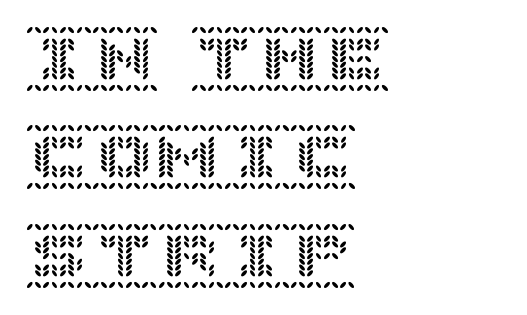
{"italic": "no", "width": "normal", "x_height": "large", "underline": "no", "align": "left", "line_spacing": "normal", "line_spacing_ratio": 1.49, "letter_spacing": "normal", "letter_spacing_em": 0.0, "glyph_px": 66}
